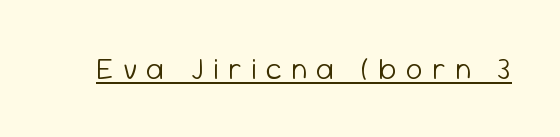
Q: Is the text bold? A: No.
Q: Is the text italic (slanted)? A: No, it is upright.
Q: Is the typeface a serif or a sans-serif typeface? A: Sans-serif.
Q: Is the text underlined? A: Yes.
Q: Is the spacing between letters normal or unusually wide? A: Unusually wide.
Q: Width (condensed, normal, or wide)? A: Normal.
Q: Stroke contrast? A: Low.
Q: x-height? A: Medium.
Q: Monospaced? A: No.
